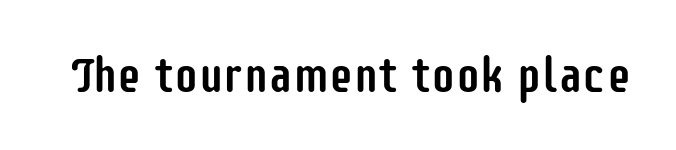
The image shows 49 px condensed sans-serif type, upright; set normal letter spacing, not underlined; low stroke contrast and a large x-height.
